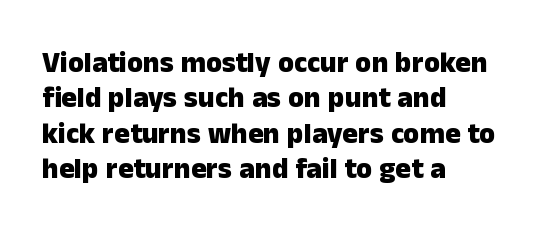
{"serif": "no", "italic": "no", "bold": "yes", "weight": "heavy", "width": "normal", "stroke_contrast": "low", "x_height": "medium", "monospaced": "no", "underline": "no", "align": "left", "line_spacing_ratio": 1.22, "letter_spacing": "normal", "letter_spacing_em": 0.0, "glyph_px": 29}
